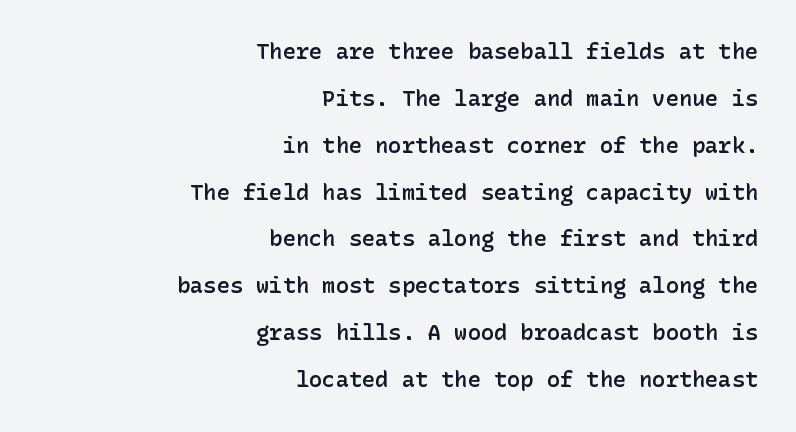
Q: Is the text bold? A: Semi-bold.
Q: Is the text italic (slanted)? A: No, it is upright.
Q: Is the text underlined? A: No.
Q: How is the paragraph aligned? A: Right-aligned.
Q: Is the spacing between letters normal or unusually wide? A: Normal.
Q: Is the spacing between lines tight, normal or loose? A: Loose.
